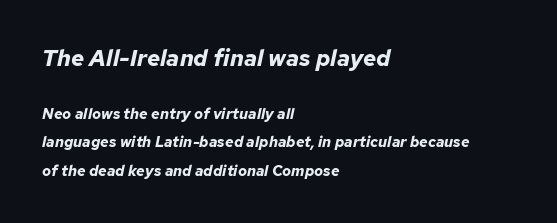
The image shows 23 px bold type, italic (leaning right); set left-aligned, line spacing 1.87x, normal letter spacing, not underlined; the first (top) block is 1.53x larger.
